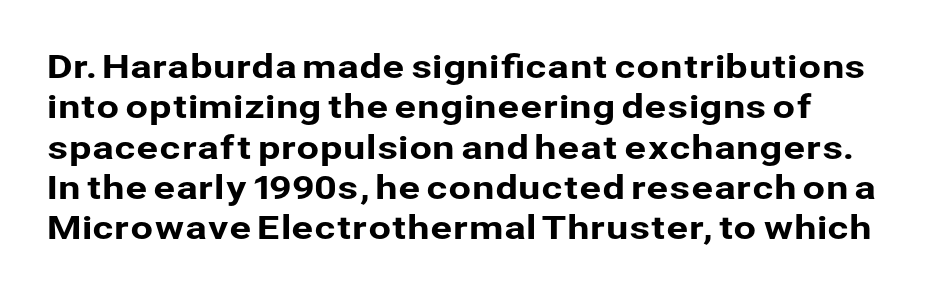
The image shows 33 px sans-serif type, upright; set line spacing 1.22x, normal letter spacing, not underlined; low stroke contrast and a medium x-height.
